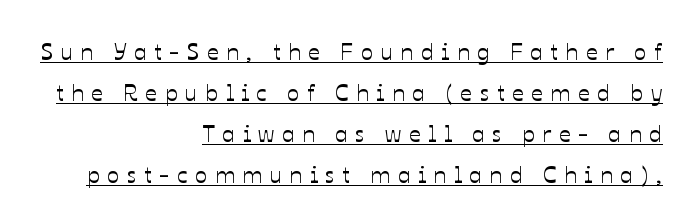
{"italic": "no", "underline": "yes", "align": "right", "line_spacing_ratio": 1.78, "letter_spacing": "wide", "letter_spacing_em": 0.33, "glyph_px": 23}
